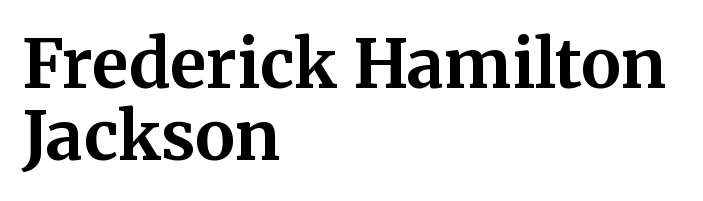
The font's upright variant was chosen for this text. Descender tails drop into unmarked territory. Is the letter spacing exaggerated? No — it looks like the ordinary default. Alignment: flush left.
